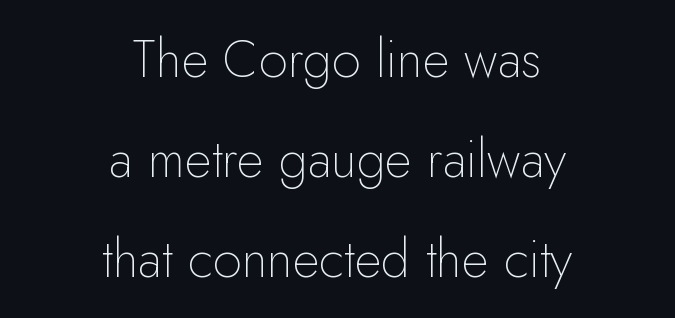
These glyphs show unthickened strokes, regular width or finer. Looks like regular typesetting: each glyph gets only the width it needs. Vertical spacing — loose. No extra tracking has been applied to these lines.
